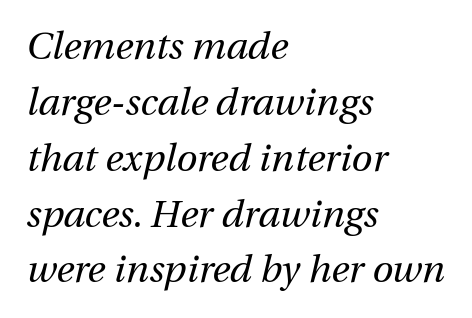
Unmarked baselines from the first word to the last. Leading matches the norm, producing a regular column. Bold? No — there's no thickening of the strokes. A student would call this left alignment; a typographer would say flush left, rag right. The type is set solid horizontally, with unmodified tracking. Varying glyph widths throughout — classic text-font behaviour.
